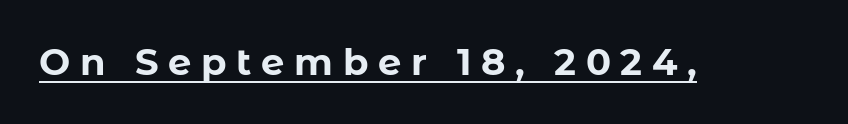
Words appear elongated and porous because spacing is wide. Thick stems and heavy bowls — unmistakably bold. The axis of the letterforms is exactly vertical. A typesetter would call this proportional, since set widths differ per character. This is underlined copy, the kind a proofreader might mark for attention. The characters display no serif detailing; their extremities are plain.
